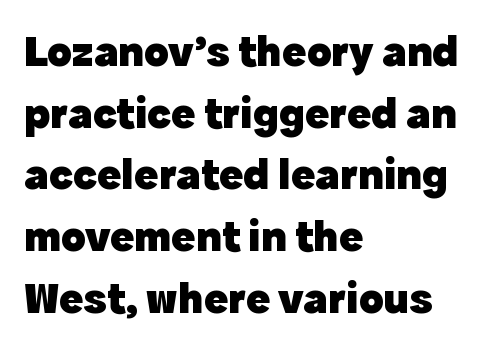
The image shows 45 px heavy sans-serif type, upright; set left-aligned, normal line spacing (1.37x), normal letter spacing, not underlined; a medium x-height.
